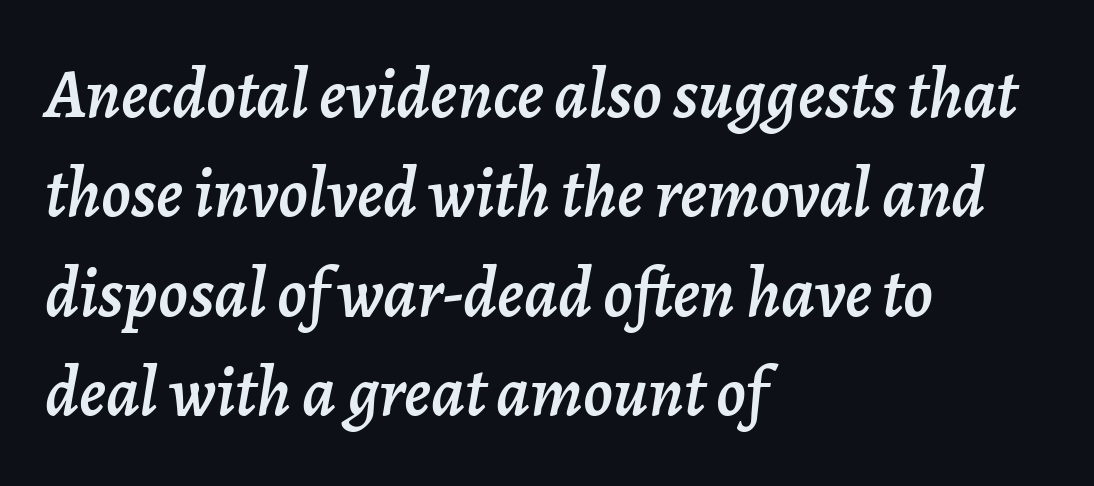
{"italic": "yes", "lean": "right", "slant_degrees": 7, "width": "normal", "stroke_contrast": "low", "x_height": "medium", "monospaced": "no", "underline": "no", "align": "left", "line_spacing": "normal", "line_spacing_ratio": 1.42, "letter_spacing": "normal", "letter_spacing_em": 0.0, "glyph_px": 70}
